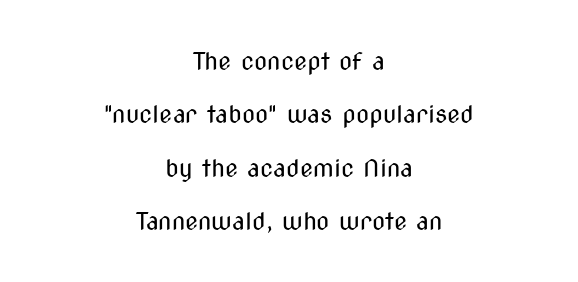
The image shows 24 px text type, upright; set centered, loose line spacing (2.22x), normal letter spacing, not underlined.
